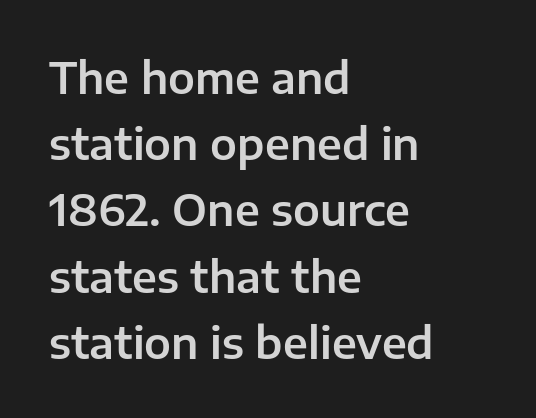
Q: Is the text italic (slanted)? A: No, it is upright.
Q: Is the typeface a serif or a sans-serif typeface? A: Sans-serif.
Q: Is the text underlined? A: No.
Q: How is the paragraph aligned? A: Left-aligned.
Q: Is the spacing between letters normal or unusually wide? A: Normal.
Q: Is the spacing between lines tight, normal or loose? A: Normal.
Q: Width (condensed, normal, or wide)? A: Normal.
Q: Stroke contrast? A: Low.
Q: x-height? A: Medium.
Q: Monospaced? A: No.
